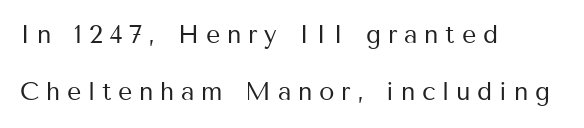
{"italic": "no", "bold": "no", "underline": "no", "align": "left", "line_spacing": "loose", "line_spacing_ratio": 2.29, "letter_spacing": "wide", "letter_spacing_em": 0.27, "glyph_px": 25}
